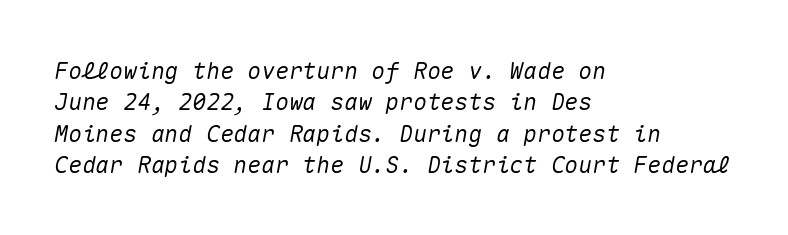
The gap between lines stays unmarked. This sample keeps an unexceptional amount of space between lines. Short and long lines alike share a common starting point at left. In terms of posture, this sample is oblique.
